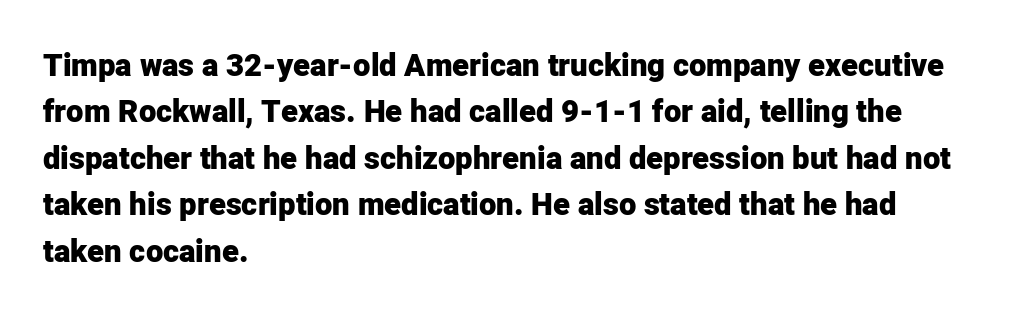
Q: Is the text bold? A: Yes.
Q: Is the text italic (slanted)? A: No, it is upright.
Q: Is the typeface a serif or a sans-serif typeface? A: Sans-serif.
Q: Is the text underlined? A: No.
Q: How is the paragraph aligned? A: Left-aligned.
Q: Is the spacing between letters normal or unusually wide? A: Normal.
Q: Is the spacing between lines tight, normal or loose? A: Normal.
Q: Width (condensed, normal, or wide)? A: Normal.
Q: Stroke contrast? A: Low.
Q: x-height? A: Medium.
Q: Monospaced? A: No.
